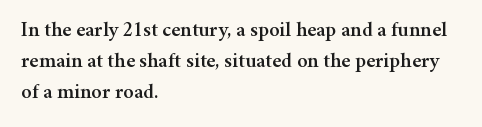
{"italic": "no", "underline": "no", "align": "left", "line_spacing": "normal", "line_spacing_ratio": 1.48, "letter_spacing": "normal", "letter_spacing_em": 0.0, "glyph_px": 21}
